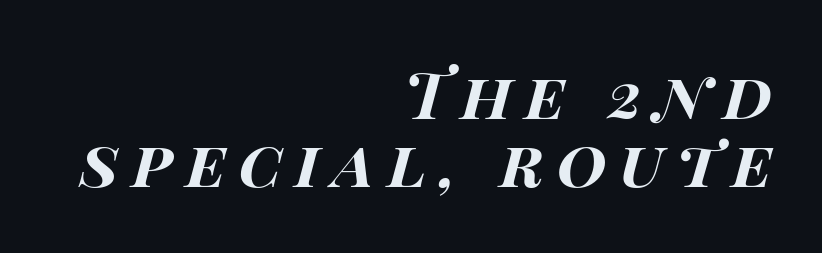
Q: Is the text bold? A: Yes.
Q: Is the text italic (slanted)? A: Yes, it leans right by about 15 degrees.
Q: Is the text underlined? A: No.
Q: How is the paragraph aligned? A: Right-aligned.
Q: Is the spacing between letters normal or unusually wide? A: Unusually wide.
Q: Is the spacing between lines tight, normal or loose? A: Tight.
Q: Width (condensed, normal, or wide)? A: Wide.
Q: Stroke contrast? A: High.
Q: x-height? A: Large.
Q: Monospaced? A: No.
